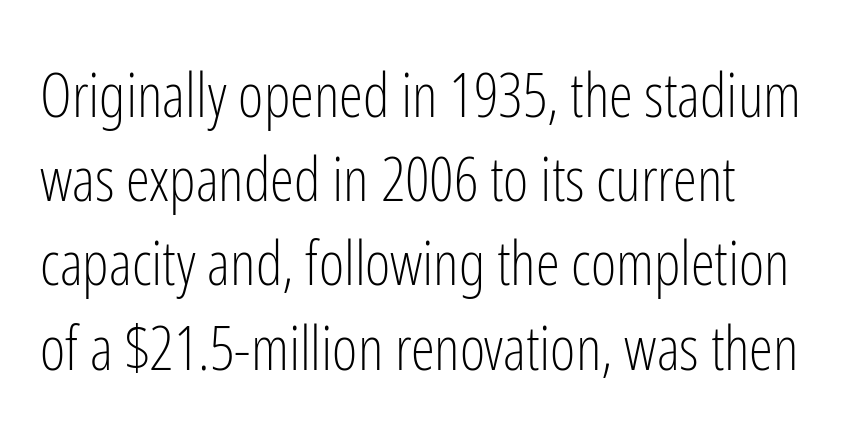
{"serif": "no", "italic": "no", "bold": "no", "weight": "light", "width": "condensed", "stroke_contrast": "low", "x_height": "medium", "monospaced": "no", "underline": "no", "align": "left", "line_spacing": "normal", "line_spacing_ratio": 1.38, "letter_spacing": "normal", "letter_spacing_em": 0.0, "glyph_px": 61}
